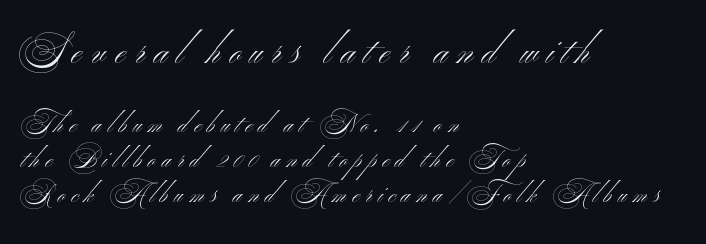
Top chunk: large. Bottom chunk: small. Grotesque or geometric, the face here clearly has no serifs. The passage shown is typed in a proportional face where columns would drift. Where is the straight margin? On the left.
